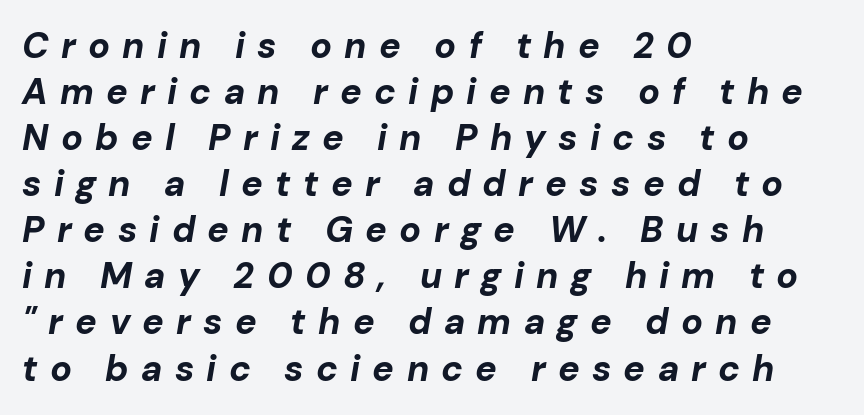
{"italic": "yes", "lean": "right", "slant_degrees": 10, "bold": "yes", "weight": "bold", "width": "normal", "stroke_contrast": "low", "x_height": "medium", "monospaced": "no", "underline": "no", "align": "left", "line_spacing": "normal", "line_spacing_ratio": 1.28, "letter_spacing": "wide", "letter_spacing_em": 0.34, "glyph_px": 36}
